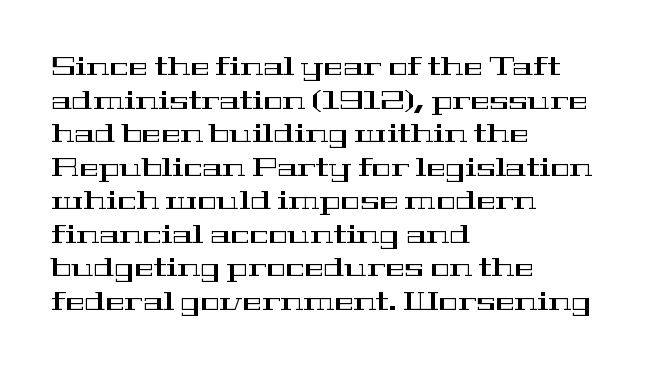
{"italic": "no", "underline": "no", "align": "left", "line_spacing": "normal", "line_spacing_ratio": 1.29, "letter_spacing": "normal", "letter_spacing_em": 0.0, "glyph_px": 26}
